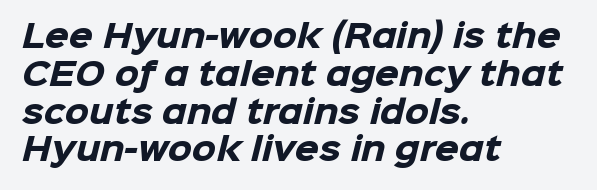
Q: Is the text bold? A: Yes.
Q: Is the typeface a serif or a sans-serif typeface? A: Sans-serif.
Q: Is the text underlined? A: No.
Q: How is the paragraph aligned? A: Left-aligned.
Q: Is the spacing between letters normal or unusually wide? A: Normal.
Q: Width (condensed, normal, or wide)? A: Normal.
Q: Stroke contrast? A: Low.
Q: x-height? A: Medium.
Q: Monospaced? A: No.
